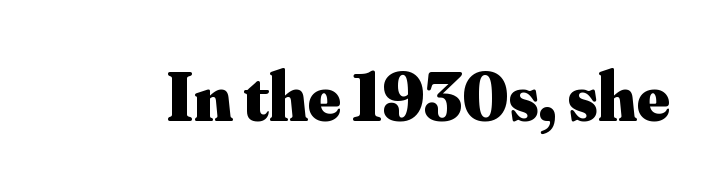
Any mark beneath the type? The region is blank. When letters stand straight like this, we call the style roman or upright. This sample uses plain, unmodified letter spacing. Summary of weight: heavy, a full bold. Spacing verdict: proportional, widths tailored to each character.
